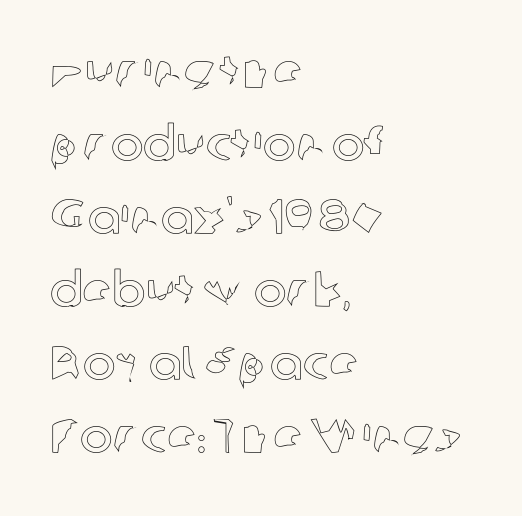
The passage shown is typed in a proportional face where columns would drift. Quick note: interline space is typical. In CSS terms this would be text-align: left. Short note: letters normally spaced. Beneath every word, the page is bare. In terms of posture, this sample is upright.
